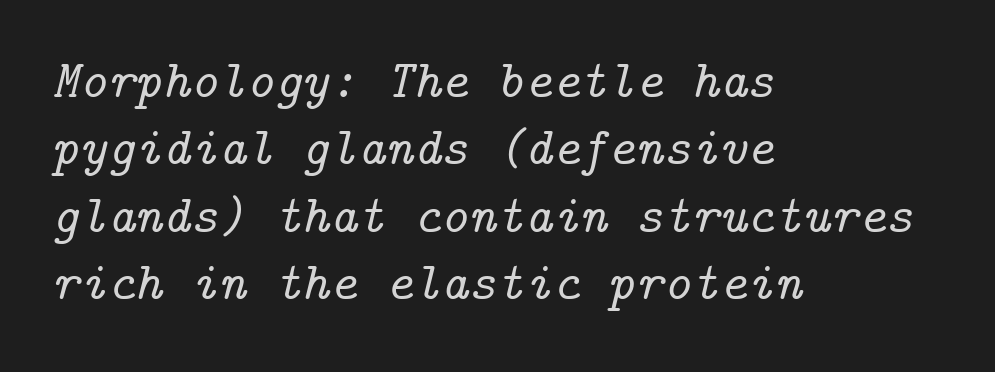
Bare-footed words on every line. This sample is left-justified, so line endings fall wherever the words run out. The tracking reads as untouched default to a designer's eye. The specimen reads as italic at a glance.
